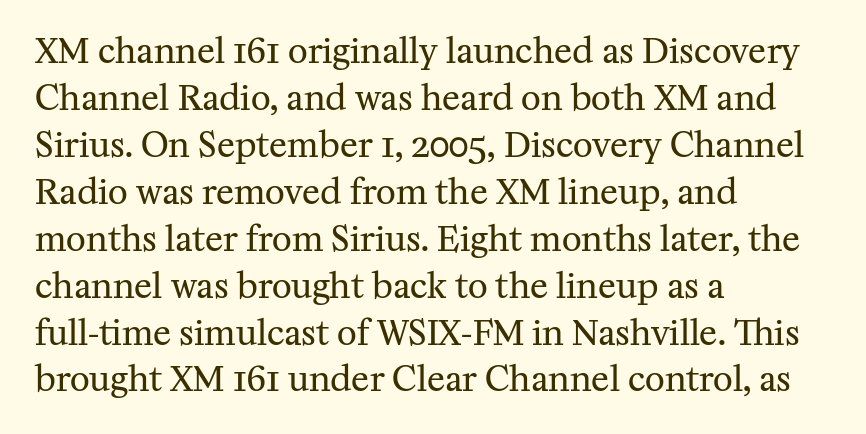
Q: Is the text bold? A: No.
Q: Is the text italic (slanted)? A: No, it is upright.
Q: Is the typeface a serif or a sans-serif typeface? A: Serif.
Q: Is the text underlined? A: No.
Q: How is the paragraph aligned? A: Left-aligned.
Q: Is the spacing between letters normal or unusually wide? A: Normal.
Q: Is the spacing between lines tight, normal or loose? A: Normal.
Q: Width (condensed, normal, or wide)? A: Normal.
Q: Stroke contrast? A: Medium.
Q: x-height? A: Medium.
Q: Monospaced? A: No.
